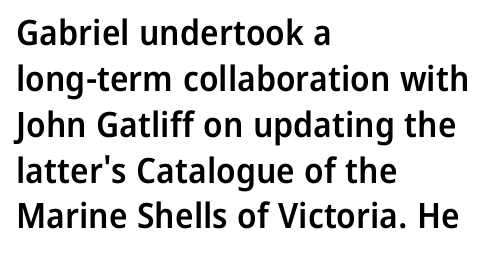
The image shows 35 px semibold sans-serif type, upright; set left-aligned, normal line spacing (1.31x), normal letter spacing, not underlined; low stroke contrast and a medium x-height.
